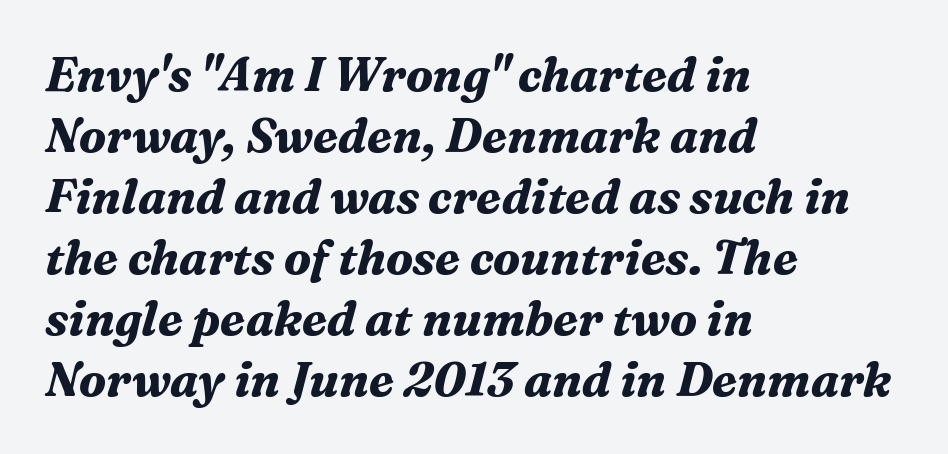
The image shows 47 px bold serif type, italic (leaning right); set left-aligned, normal line spacing (1.3x), normal letter spacing, not underlined; medium stroke contrast and a medium x-height.
